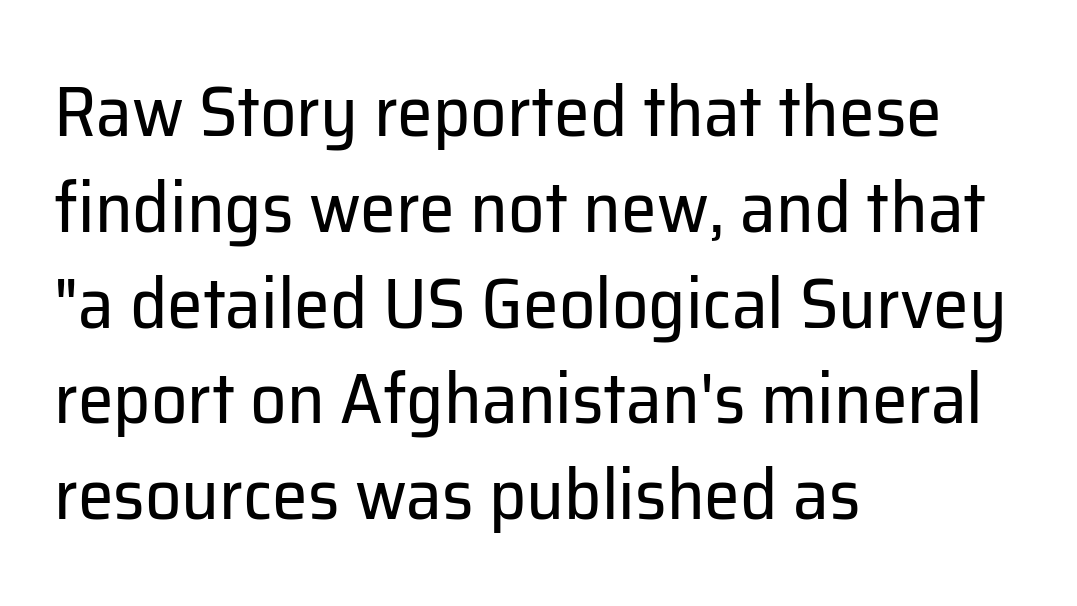
{"serif": "no", "italic": "no", "bold": "no", "weight": "regular", "width": "normal", "stroke_contrast": "low", "x_height": "medium", "monospaced": "no", "underline": "no", "align": "left", "line_spacing": "normal", "line_spacing_ratio": 1.33, "letter_spacing": "normal", "letter_spacing_em": 0.0, "glyph_px": 72}
